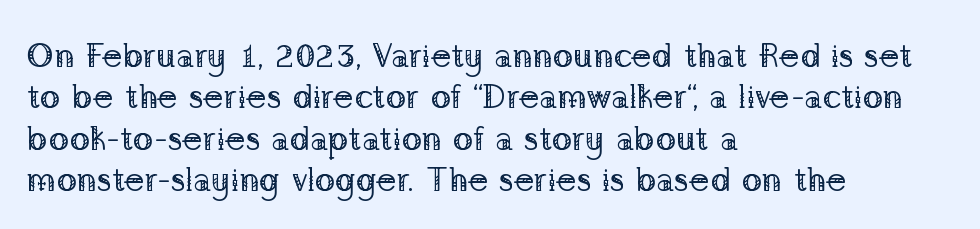
The image shows 34 px regular-weight serif type, upright; set left-aligned, line spacing 1.22x, normal letter spacing, not underlined; low stroke contrast and a medium x-height.
